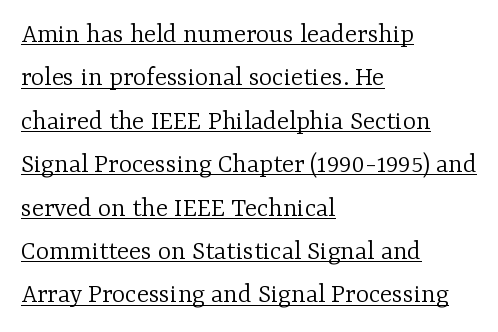
Every stem runs plumb, perpendicular to the baseline. These lines are composed in type with serifs. Look at the tracking — it's just the regular setting, nothing added. The typesetter has applied underlining to the passage shown. Compared with typical paragraphs, the rows here are spaced about the same. The font sits on the lighter half of the weight spectrum, regular included.
